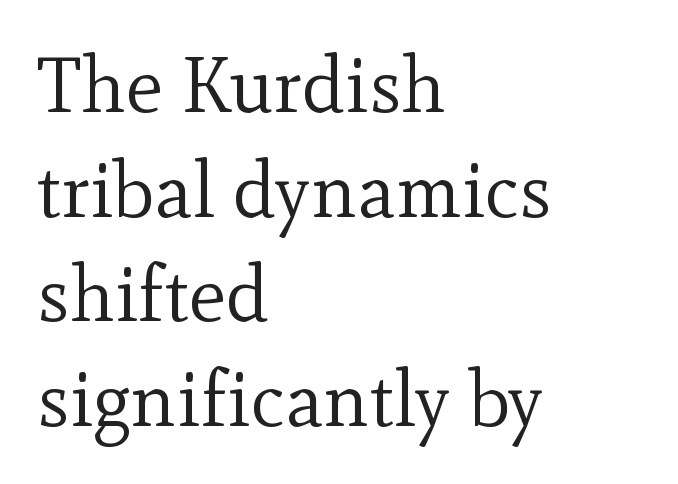
{"serif": "yes", "italic": "no", "bold": "no", "weight": "regular", "width": "normal", "x_height": "small", "monospaced": "no", "underline": "no", "align": "left", "line_spacing": "normal", "line_spacing_ratio": 1.34, "letter_spacing": "normal", "letter_spacing_em": 0.0, "glyph_px": 78}
